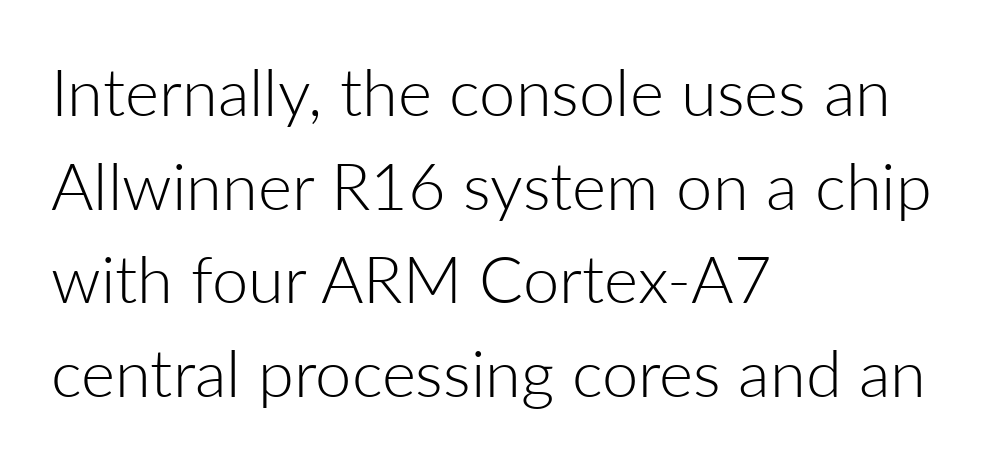
{"serif": "no", "italic": "no", "bold": "no", "weight": "light", "width": "normal", "stroke_contrast": "low", "x_height": "medium", "monospaced": "no", "underline": "no", "align": "left", "line_spacing": "normal", "line_spacing_ratio": 1.44, "letter_spacing": "normal", "letter_spacing_em": 0.0, "glyph_px": 65}
